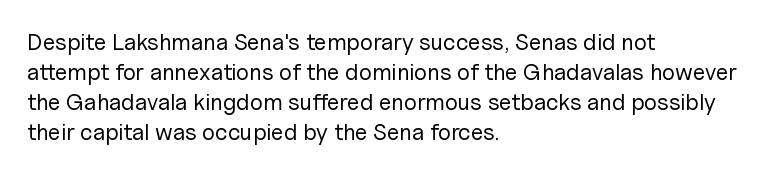
The image shows 23 px text type, upright; set left-aligned, normal line spacing (1.3x), normal letter spacing, not underlined.
